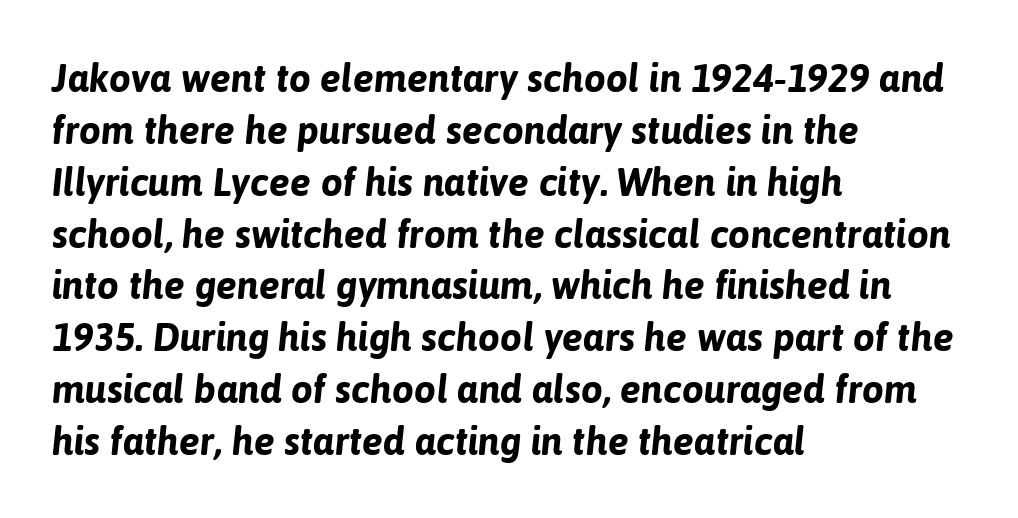
The image shows 39 px bold type, italic (leaning right); set left-aligned, normal line spacing (1.33x), normal letter spacing, not underlined; low stroke contrast and a medium x-height.
